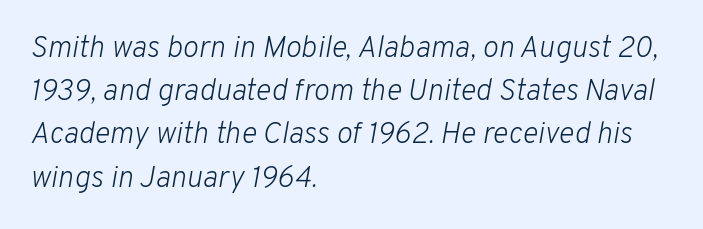
Q: Is the text bold? A: No.
Q: Is the text italic (slanted)? A: Yes, it leans right by about 10 degrees.
Q: Is the text underlined? A: No.
Q: How is the paragraph aligned? A: Left-aligned.
Q: Is the spacing between letters normal or unusually wide? A: Normal.
Q: Is the spacing between lines tight, normal or loose? A: Normal.
Q: Width (condensed, normal, or wide)? A: Normal.
Q: Stroke contrast? A: Low.
Q: x-height? A: Medium.
Q: Monospaced? A: No.
